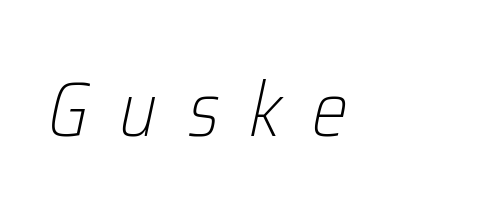
The image shows 77 px light, condensed type, italic (leaning right); set unusually wide letter spacing (+0.39 em), not underlined; low stroke contrast and a medium x-height.
